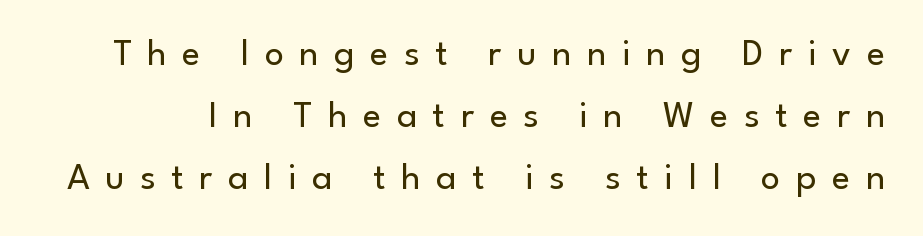
The image shows 38 px regular-weight sans-serif type, upright; set normal line spacing (1.63x), unusually wide letter spacing (+0.41 em), not underlined; low stroke contrast and a small x-height.
